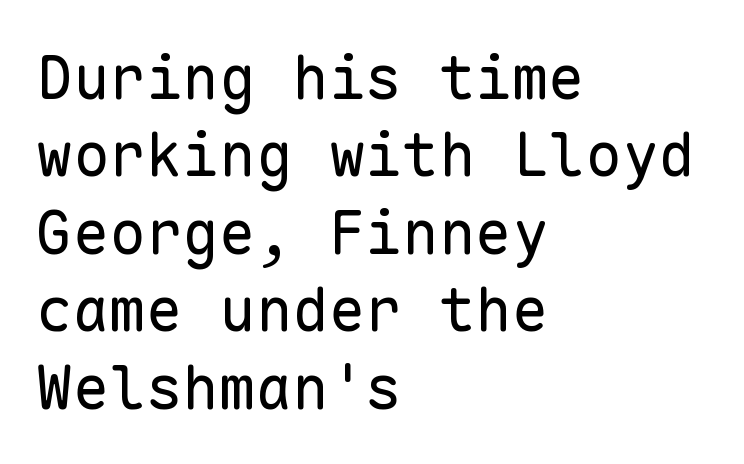
Q: Is the text bold? A: No.
Q: Is the text italic (slanted)? A: No, it is upright.
Q: Is the typeface a serif or a sans-serif typeface? A: Sans-serif.
Q: Is the text underlined? A: No.
Q: How is the paragraph aligned? A: Left-aligned.
Q: Is the spacing between letters normal or unusually wide? A: Normal.
Q: Is the spacing between lines tight, normal or loose? A: Normal.
Q: Width (condensed, normal, or wide)? A: Normal.
Q: Stroke contrast? A: Low.
Q: x-height? A: Medium.
Q: Monospaced? A: Yes.
